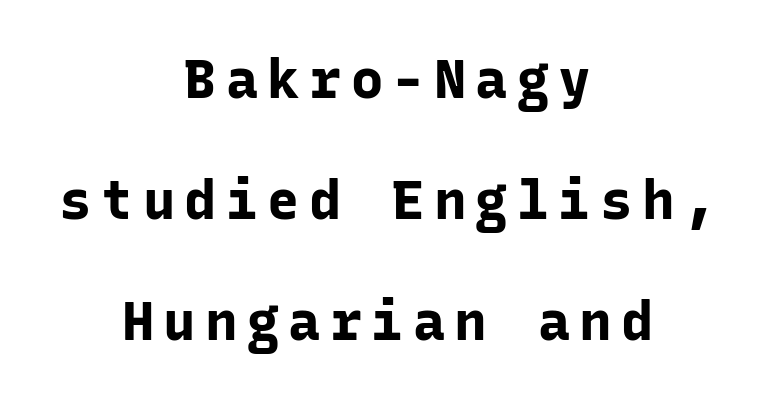
The image shows 54 px bold sans-serif type, upright, monospaced; set centered, loose line spacing (2.24x), not underlined; low stroke contrast and a medium x-height.
